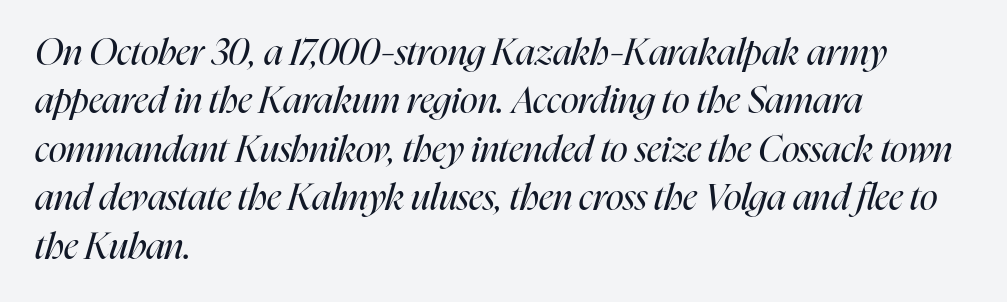
The image shows 37 px regular-weight, condensed type, italic (leaning right); set left-aligned, normal line spacing (1.31x), normal letter spacing, not underlined; high stroke contrast and a medium x-height.
